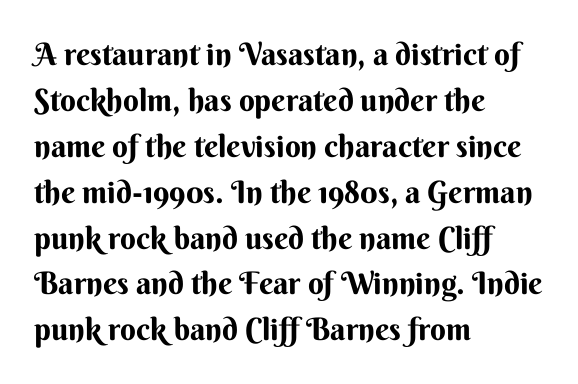
The rendering keeps characters at their native spacing. These lines are rendered in a variable-pitch font. All the whitespace from short lines collects on the right. Any mark beneath the type? The region is blank. The letters carry no serifs — their stems end cleanly without finishing strokes. Regular leading.
